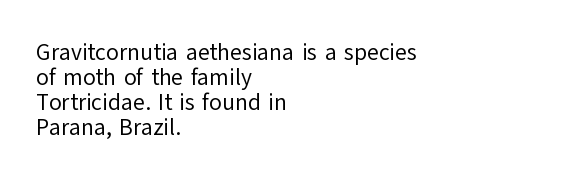
{"italic": "no", "bold": "no", "underline": "no", "align": "left", "line_spacing": "tight", "line_spacing_ratio": 1.09, "letter_spacing": "normal", "letter_spacing_em": 0.0, "glyph_px": 23}
